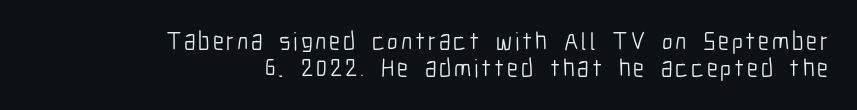
{"italic": "no", "bold": "no", "underline": "no", "align": "right", "line_spacing": "tight", "line_spacing_ratio": 1.08, "glyph_px": 25}
